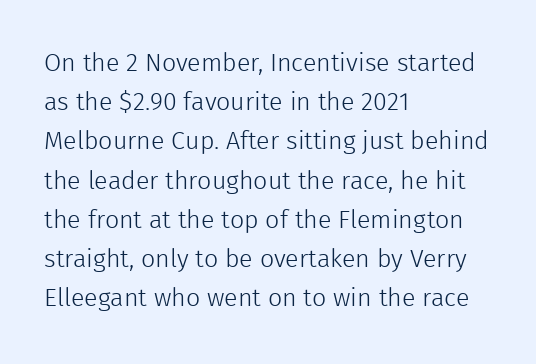
The image shows 25 px text type, upright; set left-aligned, normal line spacing (1.57x), normal letter spacing, not underlined.
